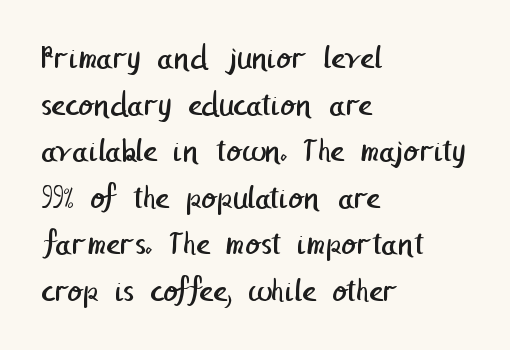
The strokes are not fattened; the text isn't bold. Beneath every word, the page is bare. The gaps between neighbouring characters are ordinary and unremarkable. Letterform terminals end flat and unadorned throughout the passage.
